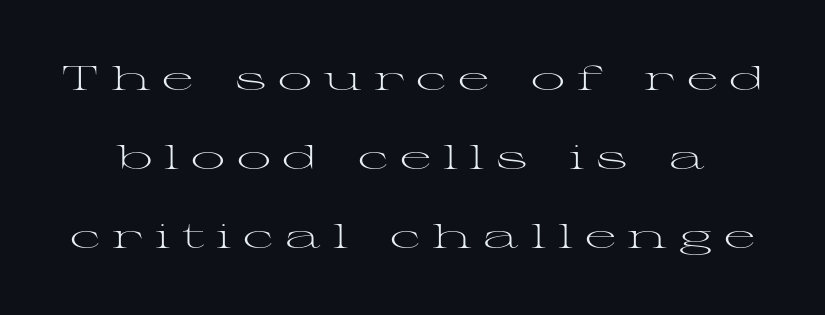
Q: Is the text bold? A: No.
Q: Is the text italic (slanted)? A: No, it is upright.
Q: Is the typeface a serif or a sans-serif typeface? A: Serif.
Q: Is the text underlined? A: No.
Q: Is the spacing between letters normal or unusually wide? A: Unusually wide.
Q: Is the spacing between lines tight, normal or loose? A: Loose.
Q: Width (condensed, normal, or wide)? A: Wide.
Q: Stroke contrast? A: Medium.
Q: x-height? A: Medium.
Q: Monospaced? A: No.
